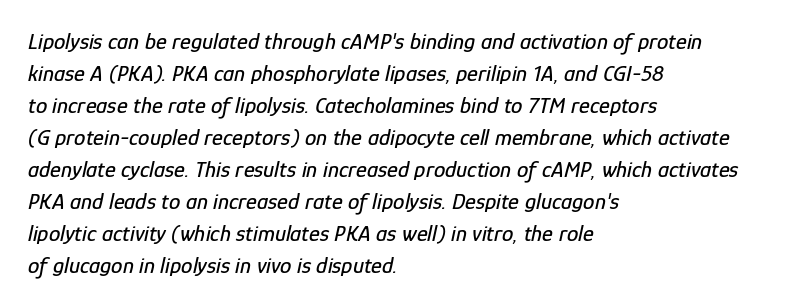
The image shows 23 px text type, italic (leaning right); set left-aligned, normal line spacing (1.39x), normal letter spacing, not underlined.
